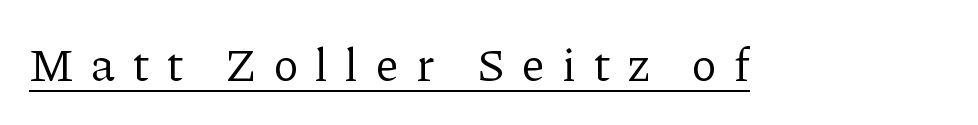
{"serif": "yes", "italic": "no", "bold": "no", "weight": "regular", "width": "normal", "stroke_contrast": "low", "x_height": "medium", "monospaced": "no", "underline": "yes", "letter_spacing": "wide", "letter_spacing_em": 0.37, "glyph_px": 46}
